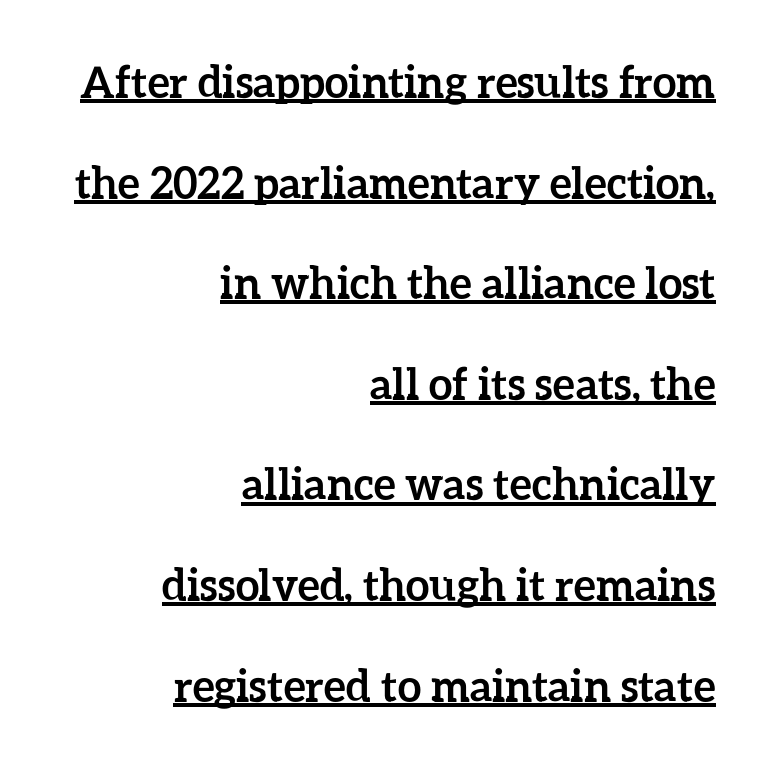
The image shows 43 px semibold type, upright; set right-aligned, loose line spacing (2.34x), normal letter spacing, underlined; low stroke contrast and a medium x-height.
